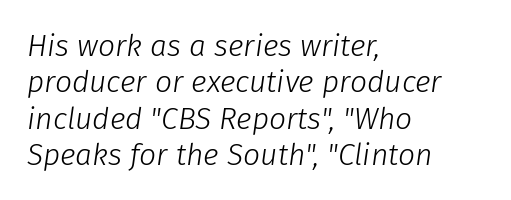
Q: Is the text bold? A: No.
Q: Is the text italic (slanted)? A: Yes, it leans right by about 8 degrees.
Q: Is the text underlined? A: No.
Q: How is the paragraph aligned? A: Left-aligned.
Q: Is the spacing between letters normal or unusually wide? A: Normal.
Q: Width (condensed, normal, or wide)? A: Normal.
Q: Stroke contrast? A: Low.
Q: x-height? A: Medium.
Q: Monospaced? A: No.
